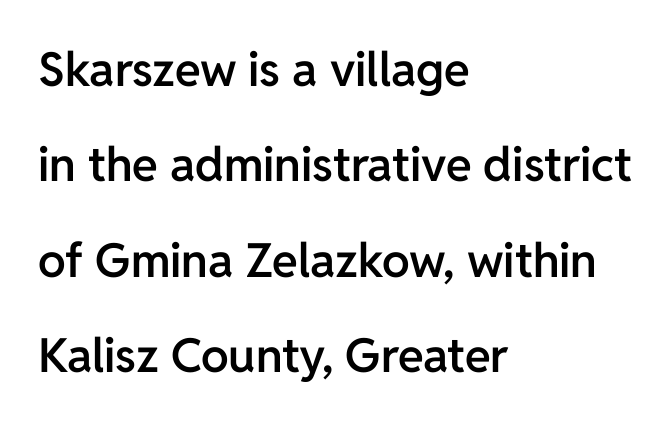
{"serif": "no", "italic": "no", "bold": "semi", "weight": "semibold", "width": "normal", "stroke_contrast": "low", "x_height": "medium", "monospaced": "no", "underline": "no", "align": "left", "line_spacing": "loose", "line_spacing_ratio": 2.03, "letter_spacing": "normal", "letter_spacing_em": 0.0, "glyph_px": 47}
